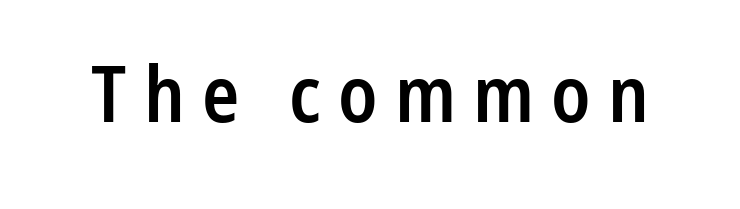
Is this a fixed-width face? No — the glyphs have proportional, varying widths. Beneath every word, the page is bare. Ordinary non-slanted type is in use. Bold? Not quite — semibold, heavier than regular but stopping short.
